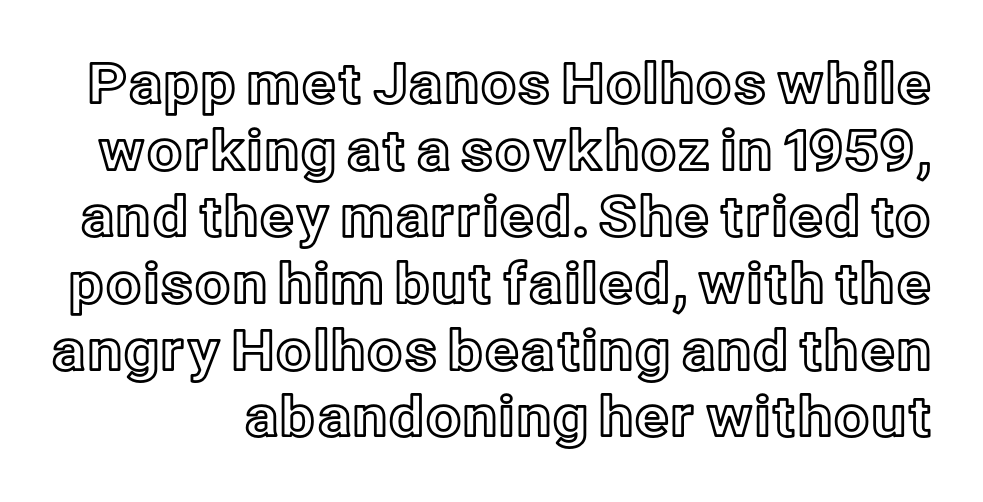
Q: Is the text italic (slanted)? A: No, it is upright.
Q: Is the text underlined? A: No.
Q: Is the spacing between letters normal or unusually wide? A: Normal.
Q: Width (condensed, normal, or wide)? A: Normal.
Q: x-height? A: Medium.
Q: Monospaced? A: No.
